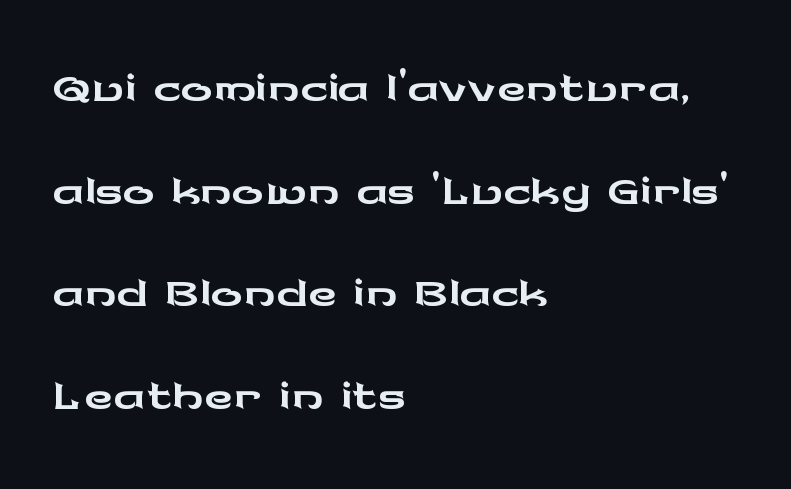
Q: Is the text italic (slanted)? A: No, it is upright.
Q: Is the typeface a serif or a sans-serif typeface? A: Sans-serif.
Q: Is the text underlined? A: No.
Q: How is the paragraph aligned? A: Left-aligned.
Q: Is the spacing between letters normal or unusually wide? A: Normal.
Q: Is the spacing between lines tight, normal or loose? A: Normal.
Q: Width (condensed, normal, or wide)? A: Wide.
Q: Stroke contrast? A: Low.
Q: x-height? A: Medium.
Q: Monospaced? A: No.
